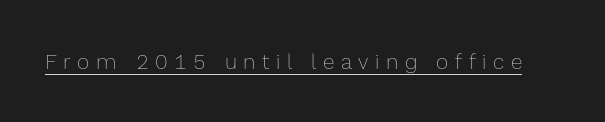
No letter is thick-stroked: the sample isn't bold. You can see a thin bar hugging the bottom of the glyphs. Every stem runs plumb, perpendicular to the baseline. The face used here is rendered with a markedly widened letterfit.
